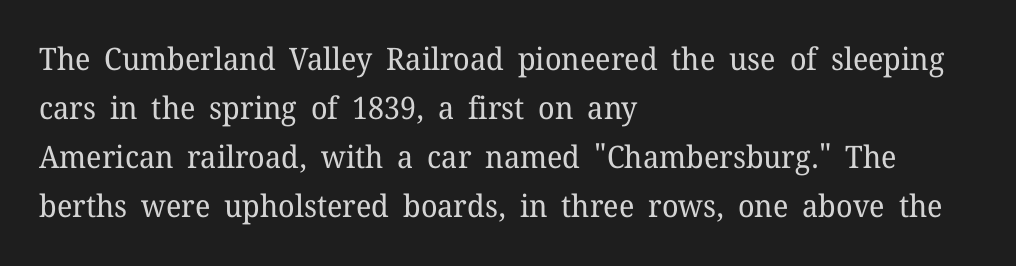
Q: Is the text bold? A: No.
Q: Is the text italic (slanted)? A: No, it is upright.
Q: Is the typeface a serif or a sans-serif typeface? A: Serif.
Q: Is the text underlined? A: No.
Q: How is the paragraph aligned? A: Left-aligned.
Q: Is the spacing between letters normal or unusually wide? A: Normal.
Q: Is the spacing between lines tight, normal or loose? A: Normal.
Q: Width (condensed, normal, or wide)? A: Normal.
Q: Stroke contrast? A: Low.
Q: x-height? A: Medium.
Q: Monospaced? A: No.
